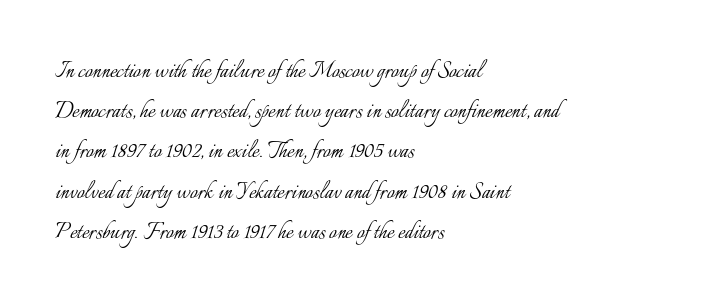
The image shows 27 px text type; set left-aligned, normal line spacing (1.49x), normal letter spacing, not underlined.
